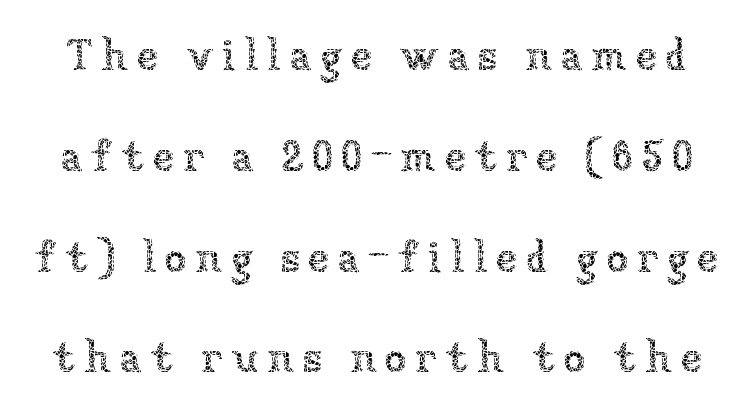
Q: Is the text bold? A: No.
Q: Is the text italic (slanted)? A: No, it is upright.
Q: Is the text underlined? A: No.
Q: Is the spacing between lines tight, normal or loose? A: Loose.
Q: Width (condensed, normal, or wide)? A: Normal.
Q: Stroke contrast? A: Low.
Q: x-height? A: Medium.
Q: Monospaced? A: No.
